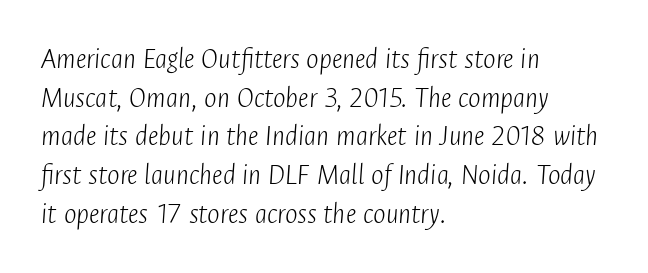
{"italic": "yes", "lean": "right", "slant_degrees": 4, "bold": "no", "weight": "light", "width": "condensed", "stroke_contrast": "low", "x_height": "medium", "monospaced": "no", "underline": "no", "align": "left", "line_spacing": "normal", "line_spacing_ratio": 1.29, "letter_spacing": "normal", "letter_spacing_em": 0.0, "glyph_px": 30}
